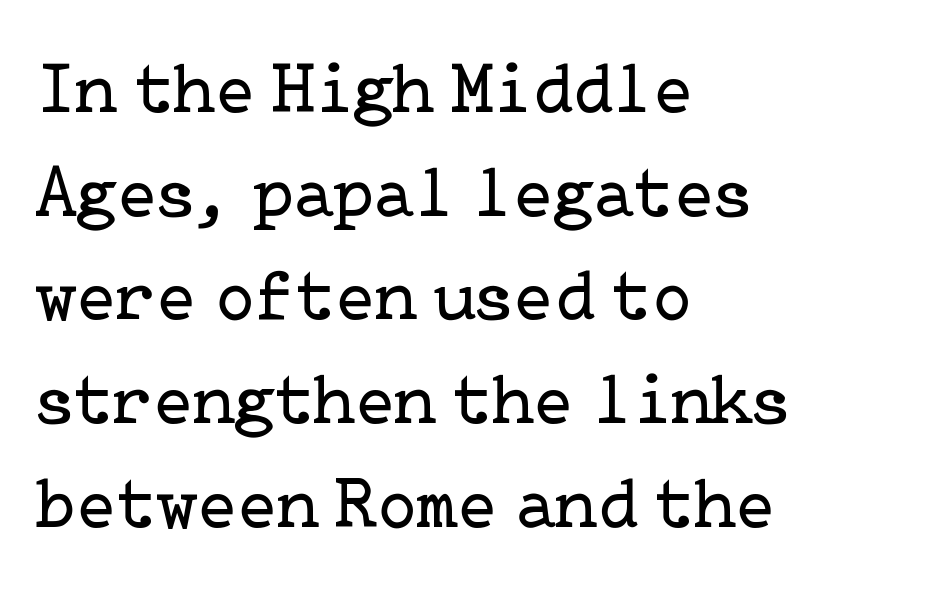
No heavy texture on the line: the type isn't bold. A classic flush-left, rag-right setting is used for this passage. Beneath every word, the page is bare. Classification — serif. Does extra space separate the letters? No, they use regular spacing. Tall strokes in this sample are plumb rather than angled.
